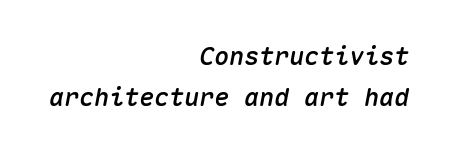
{"italic": "yes", "lean": "right", "slant_degrees": 10, "underline": "no", "align": "right", "line_spacing": "normal", "line_spacing_ratio": 1.65, "letter_spacing": "normal", "letter_spacing_em": 0.0, "glyph_px": 25}
